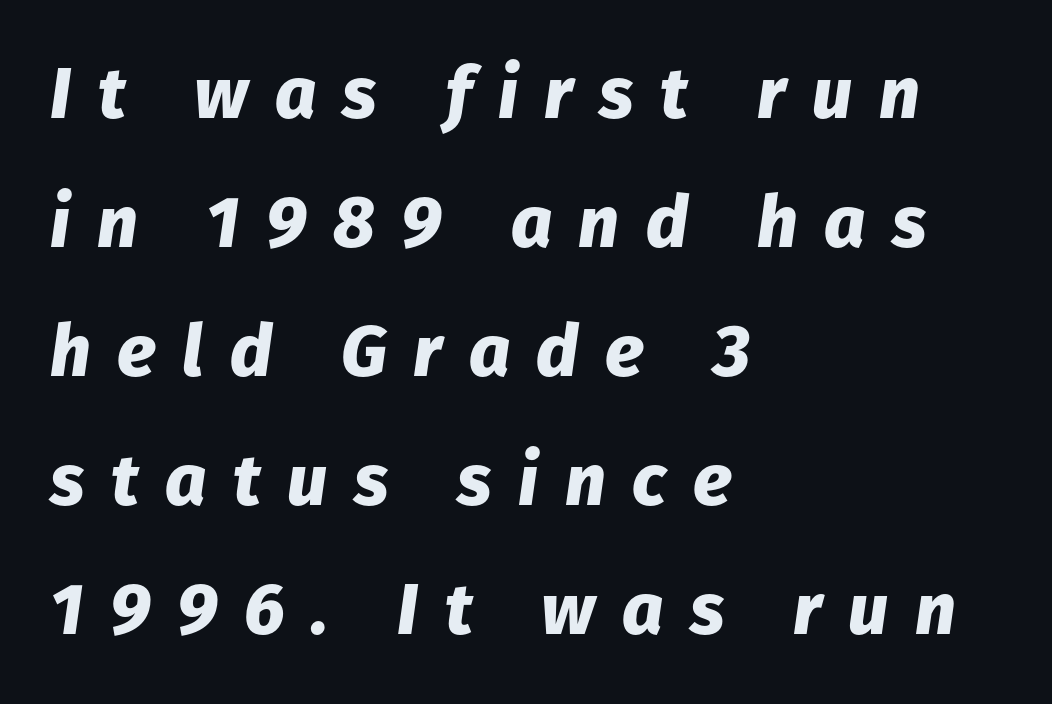
Q: Is the text bold? A: Yes.
Q: Is the text italic (slanted)? A: Yes, it leans right by about 8 degrees.
Q: Is the text underlined? A: No.
Q: How is the paragraph aligned? A: Left-aligned.
Q: Is the spacing between letters normal or unusually wide? A: Unusually wide.
Q: Width (condensed, normal, or wide)? A: Normal.
Q: Stroke contrast? A: Low.
Q: x-height? A: Medium.
Q: Monospaced? A: No.
